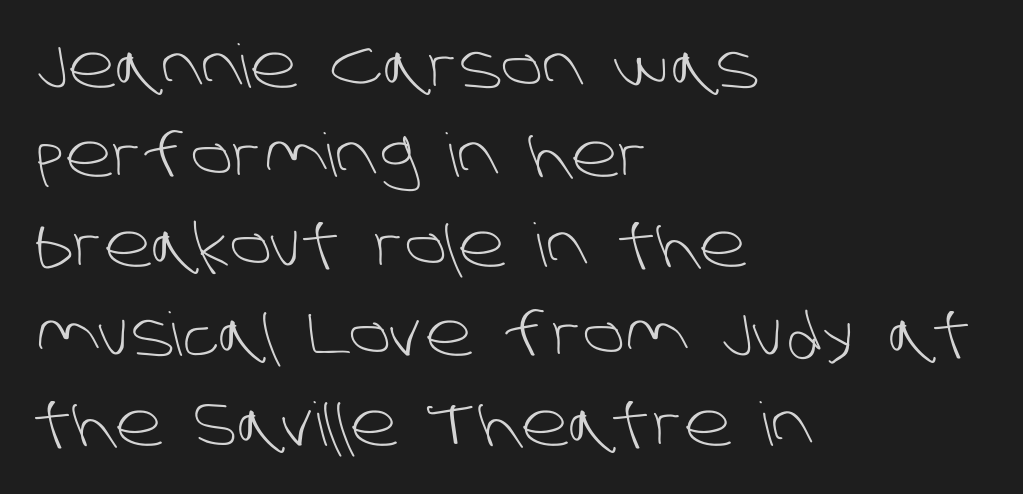
The gap between lines stays unmarked. Between one letter and the next there's only the usual sliver of space. No heavy texture on the line: the type isn't bold. Check where the strokes stop: nothing finishes them off — pure sans. Each letter keeps its own natural width here, so spacing adapts to shape. Regarding leading, the lines here are spaced in the standard way.
